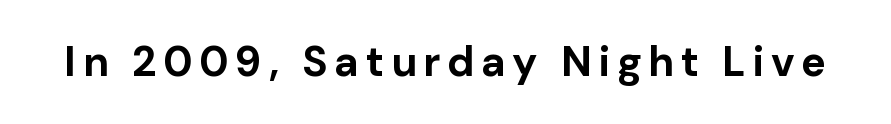
The image shows 42 px bold sans-serif type, upright; set not underlined; low stroke contrast and a medium x-height.
